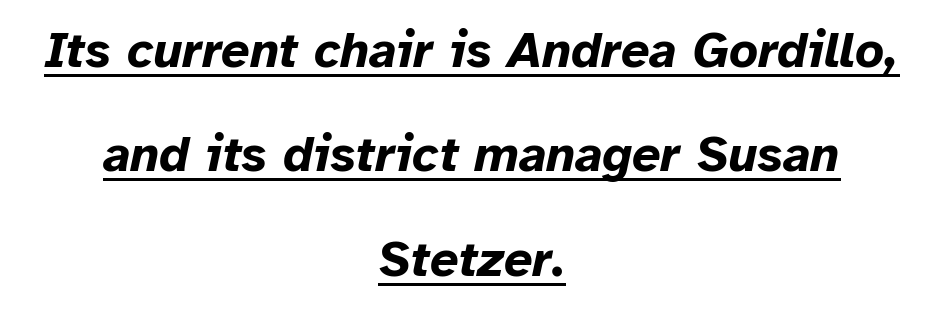
Q: Is the text bold? A: Yes.
Q: Is the text italic (slanted)? A: Yes, it leans right by about 12 degrees.
Q: Is the text underlined? A: Yes.
Q: How is the paragraph aligned? A: Centered.
Q: Is the spacing between letters normal or unusually wide? A: Normal.
Q: Is the spacing between lines tight, normal or loose? A: Loose.
Q: Width (condensed, normal, or wide)? A: Normal.
Q: Stroke contrast? A: Low.
Q: x-height? A: Medium.
Q: Monospaced? A: No.
